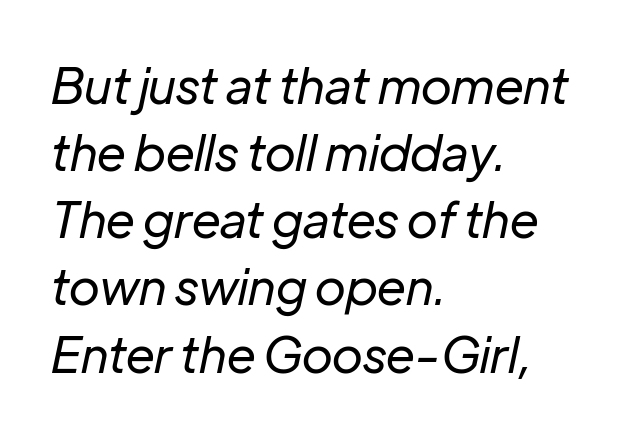
{"italic": "yes", "lean": "right", "slant_degrees": 12, "bold": "no", "weight": "regular", "width": "normal", "stroke_contrast": "low", "x_height": "medium", "monospaced": "no", "underline": "no", "align": "left", "line_spacing": "normal", "line_spacing_ratio": 1.37, "letter_spacing": "normal", "letter_spacing_em": 0.0, "glyph_px": 49}
